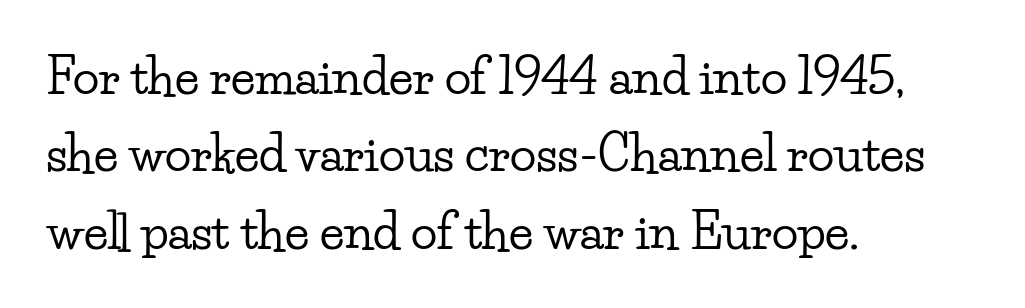
The image shows 49 px wide serif type, upright; set left-aligned, normal line spacing (1.58x), normal letter spacing, not underlined; low stroke contrast and a small x-height.
